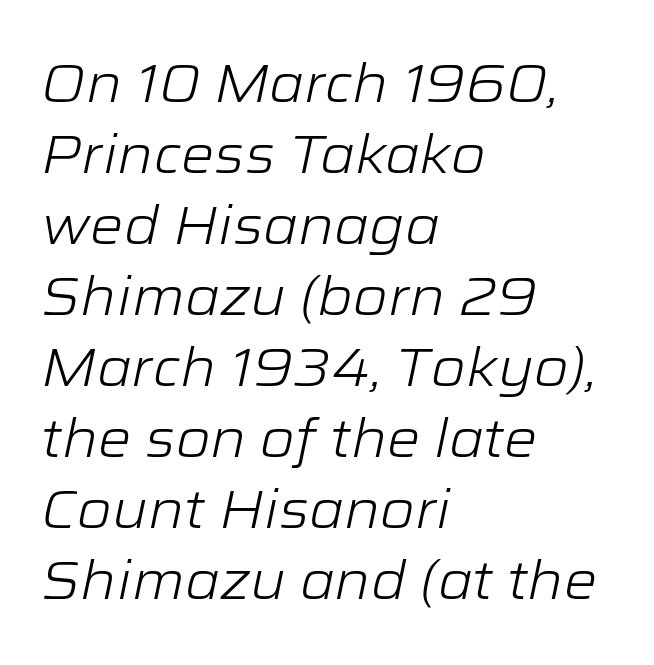
The image shows 53 px light, wide type, italic (leaning right); set left-aligned, normal line spacing (1.34x), normal letter spacing, not underlined; low stroke contrast and a medium x-height.
